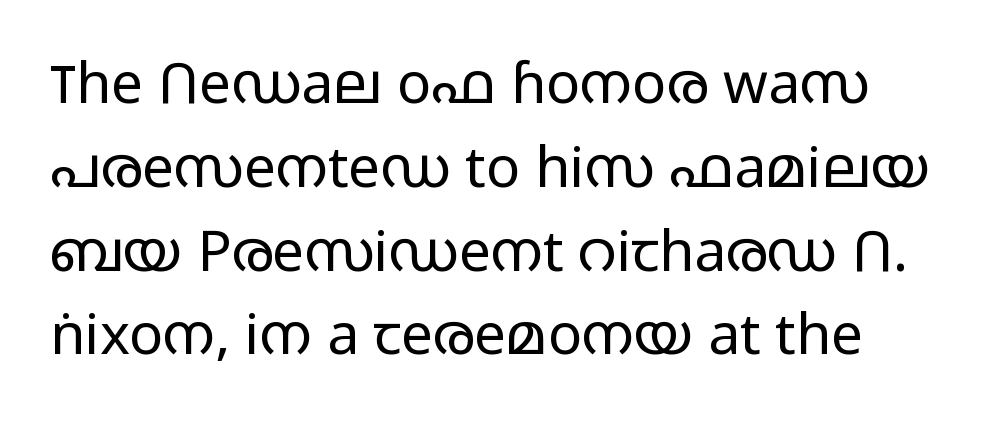
The string is rendered with underlining switched off. Is there much room between lines? A standard amount, neither cramped nor airy. It's the straight-up-and-down kind of type. The rendering keeps characters at their native spacing. The face looks like a standard text weight, possibly lighter.
